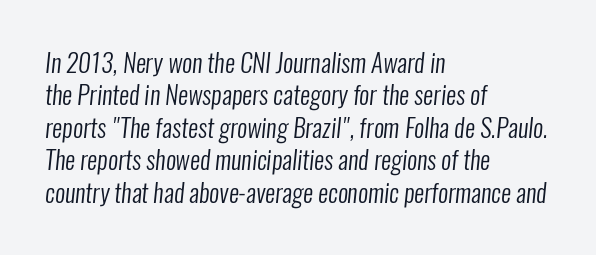
Q: Is the text bold? A: No.
Q: Is the text underlined? A: No.
Q: How is the paragraph aligned? A: Left-aligned.
Q: Is the spacing between letters normal or unusually wide? A: Normal.
Q: Is the spacing between lines tight, normal or loose? A: Normal.
